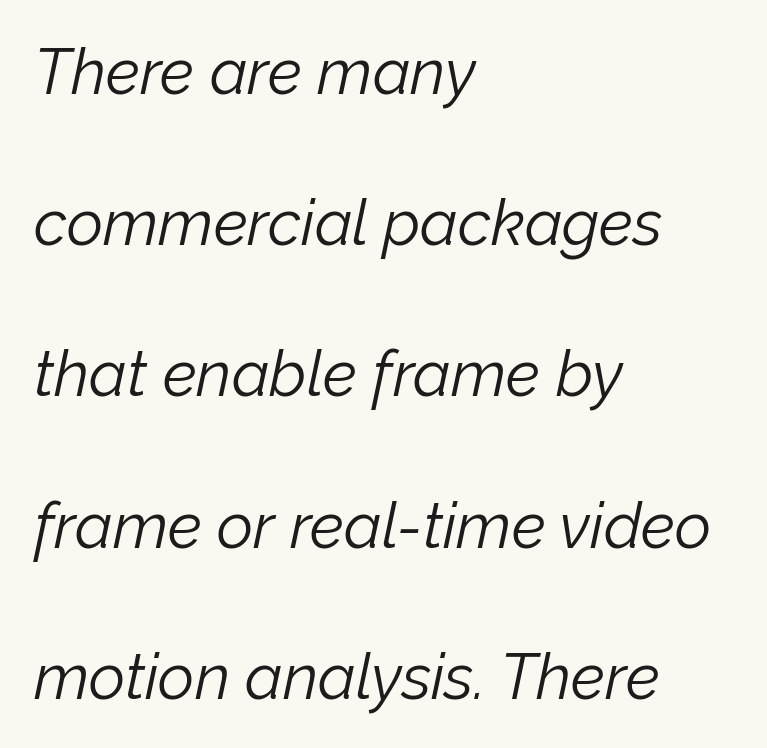
{"italic": "yes", "lean": "right", "slant_degrees": 12, "bold": "no", "weight": "light", "width": "normal", "stroke_contrast": "low", "x_height": "medium", "monospaced": "no", "underline": "no", "align": "left", "line_spacing": "loose", "line_spacing_ratio": 2.4, "letter_spacing": "normal", "letter_spacing_em": 0.0, "glyph_px": 63}
